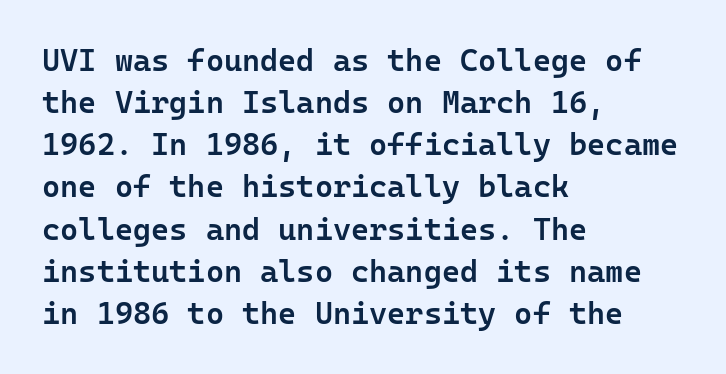
The image shows 31 px semibold sans-serif type, upright; set left-aligned, normal line spacing (1.36x), normal letter spacing, not underlined; low stroke contrast and a medium x-height.
